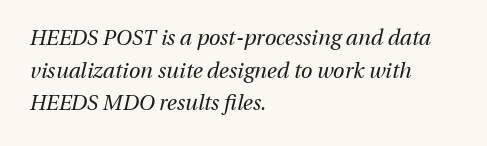
Notice how descenders clear the ascenders below comfortably — that's standard leading. Compared with typical body copy, the letter spacing here is the same. Rendered with sloped, italic letterforms. The zone under the glyphs is completely vacant. The rag falls on the right side of this text block. Stroke thickness stays within the range of a standard reading face or lighter.
